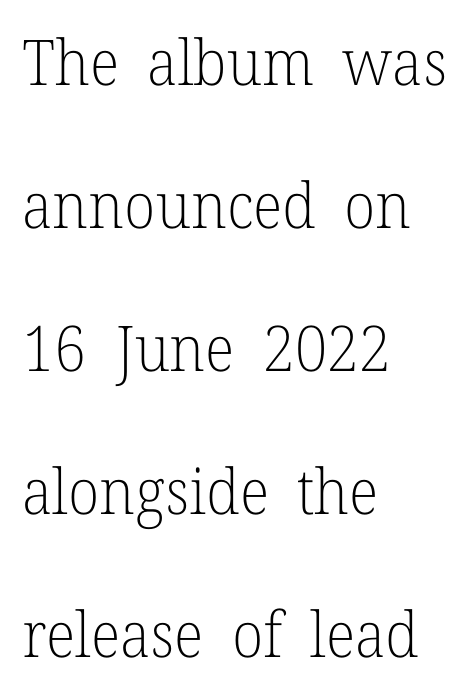
{"serif": "yes", "italic": "no", "bold": "no", "weight": "light", "width": "normal", "stroke_contrast": "low", "x_height": "medium", "monospaced": "no", "underline": "no", "align": "left", "line_spacing": "loose", "line_spacing_ratio": 2.27, "letter_spacing": "normal", "letter_spacing_em": 0.0, "glyph_px": 63}
